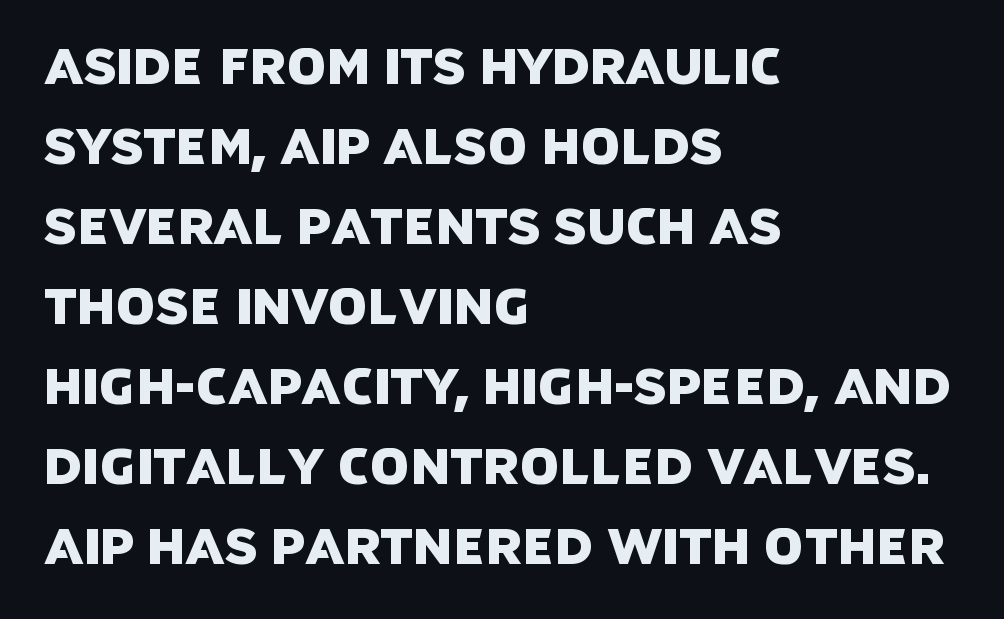
The image shows 50 px sans-serif type; set left-aligned, normal line spacing (1.6x), normal letter spacing, not underlined; low stroke contrast and a large x-height.
